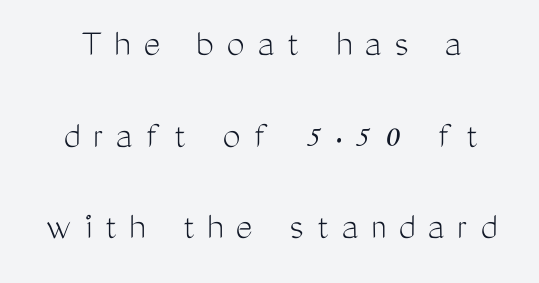
No italicization has been applied; the sample stays upright. Observe the absence of serifs on each vertical stroke in this sample. Nobody drew a line under any word here. If you folded the block vertically in half, each line would mirror itself in length. One glance says open: line gaps are wider than usual. Stem width sits at or under what a default text font uses.
